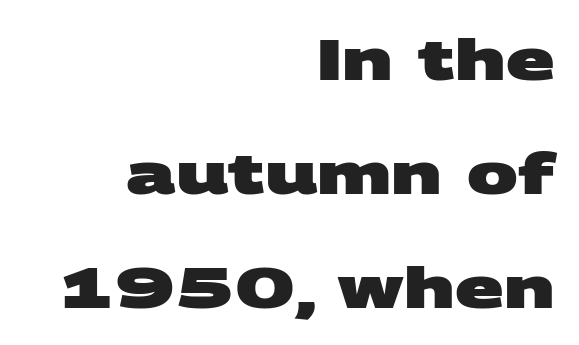
The image shows 57 px heavy, wide sans-serif type; set right-aligned, loose line spacing (2.0x), normal letter spacing, not underlined; medium stroke contrast and a large x-height.
